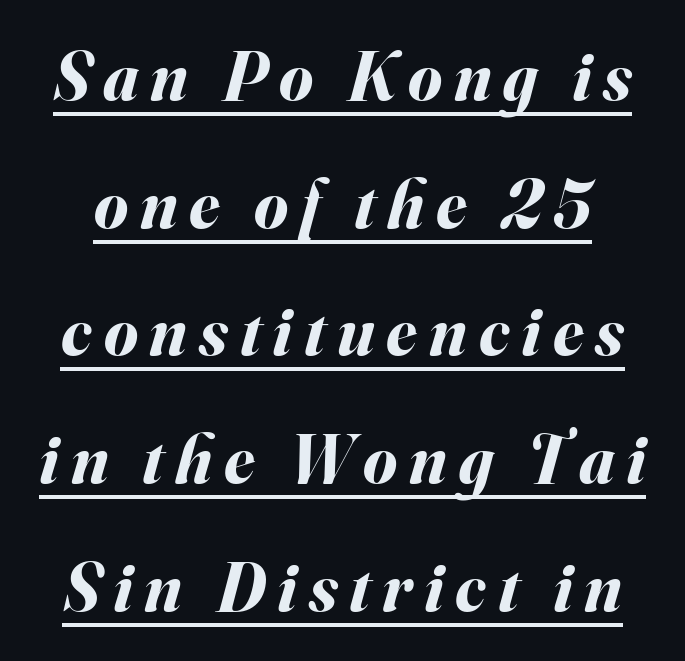
These lines are rendered in a variable-pitch font. This sample uses an oblique cut, with every glyph tilted off the vertical. Students, this is bold: see how much ink each stroke carries. These characters rest on top of a visible drawn line.
